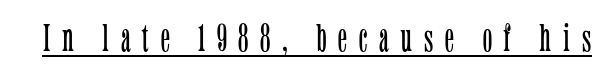
Each letter keeps its own natural width here, so spacing adapts to shape. Notice how a bar underscores the lettering throughout. Unlike a clean sans, this face finishes its strokes with serifs. In terms of posture, this sample is upright. Is the stroke heavy? The answer is a plain regular-or-lighter.
